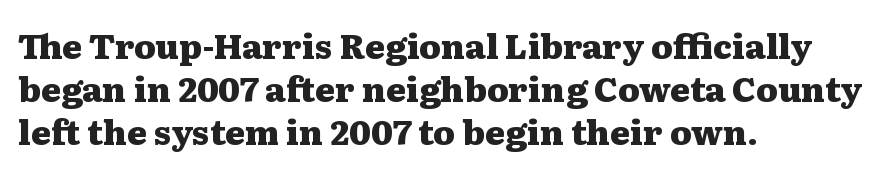
The image shows 34 px heavy, wide serif type, upright; set left-aligned, normal line spacing (1.27x), normal letter spacing, not underlined; medium stroke contrast and a medium x-height.
